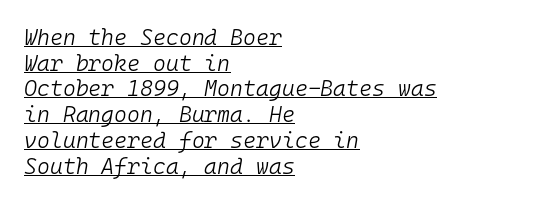
The image shows 22 px text type, italic (leaning right); set left-aligned, line spacing 1.17x, normal letter spacing, underlined.
